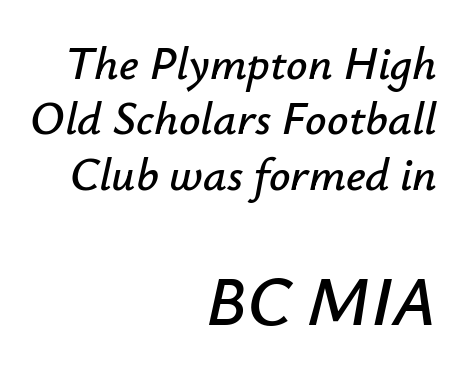
{"italic": "yes", "lean": "right", "slant_degrees": 12, "width": "normal", "stroke_contrast": "low", "x_height": "small", "monospaced": "no", "underline": "no", "align": "right", "line_spacing_ratio": 1.18, "letter_spacing": "normal", "letter_spacing_em": 0.0, "larger_block": "second", "size_ratio": 1.49, "glyph_px": 70}
